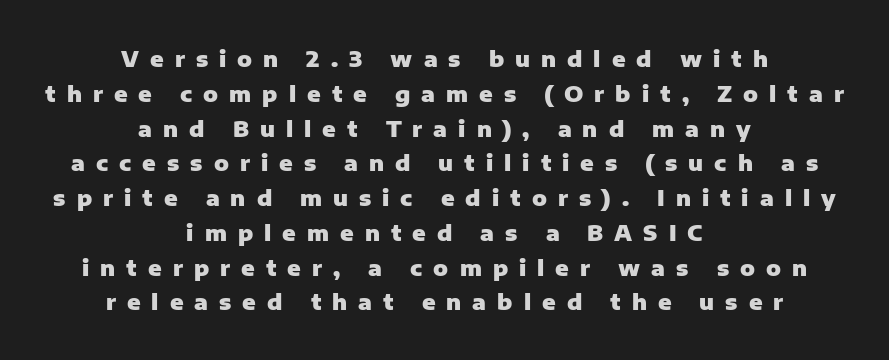
Q: Is the text bold? A: Yes.
Q: Is the text italic (slanted)? A: No, it is upright.
Q: Is the text underlined? A: No.
Q: How is the paragraph aligned? A: Centered.
Q: Is the spacing between letters normal or unusually wide? A: Unusually wide.
Q: Is the spacing between lines tight, normal or loose? A: Normal.
